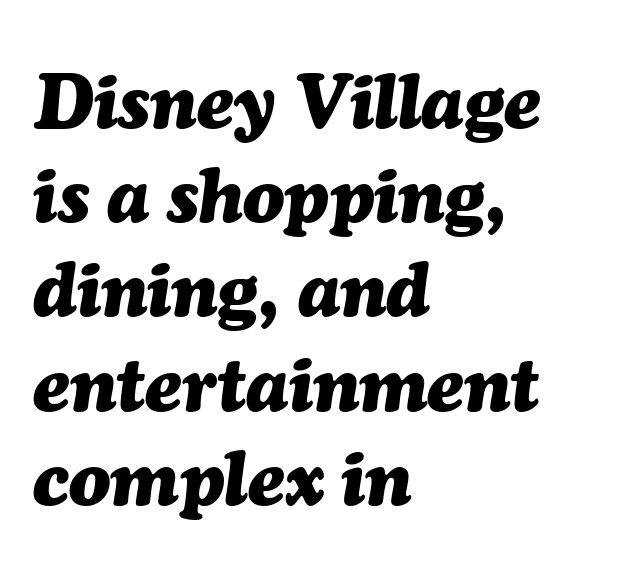
The image shows 76 px heavy type, italic (leaning right); set left-aligned, line spacing 1.24x, normal letter spacing, not underlined; medium stroke contrast and a medium x-height.
